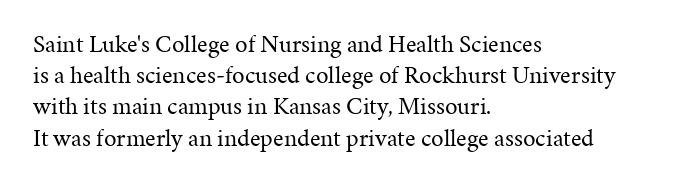
Q: Is the text bold? A: No.
Q: Is the text italic (slanted)? A: No, it is upright.
Q: Is the text underlined? A: No.
Q: How is the paragraph aligned? A: Left-aligned.
Q: Is the spacing between letters normal or unusually wide? A: Normal.
Q: Is the spacing between lines tight, normal or loose? A: Normal.
